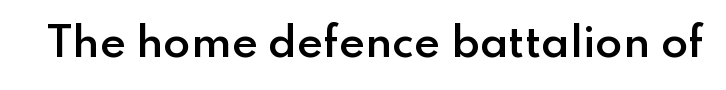
Q: Is the text bold? A: Semi-bold.
Q: Is the text italic (slanted)? A: No, it is upright.
Q: Is the typeface a serif or a sans-serif typeface? A: Sans-serif.
Q: Is the text underlined? A: No.
Q: Is the spacing between letters normal or unusually wide? A: Normal.
Q: Width (condensed, normal, or wide)? A: Normal.
Q: Stroke contrast? A: Low.
Q: x-height? A: Small.
Q: Monospaced? A: No.
